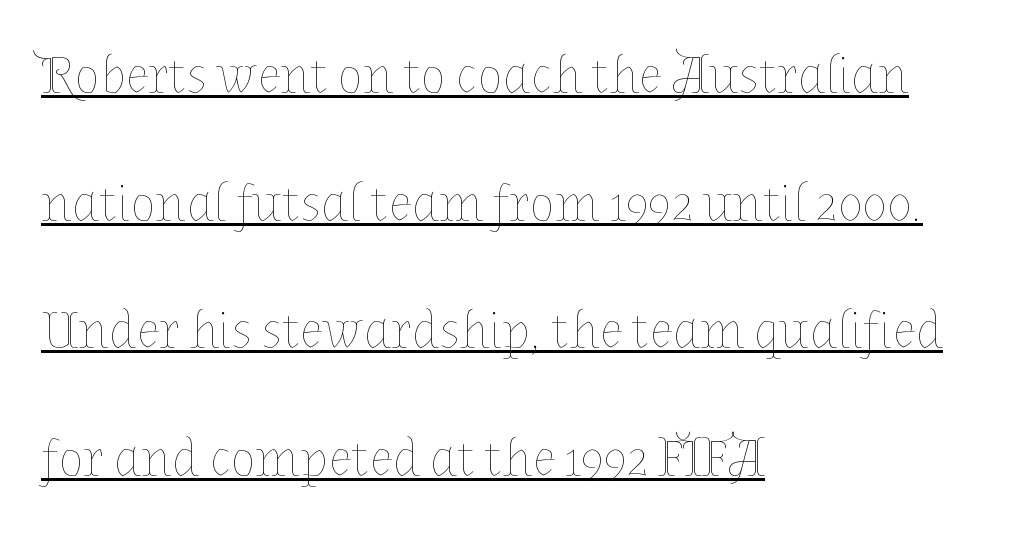
Q: Is the text bold? A: No.
Q: Is the text italic (slanted)? A: No, it is upright.
Q: Is the text underlined? A: Yes.
Q: How is the paragraph aligned? A: Left-aligned.
Q: Is the spacing between letters normal or unusually wide? A: Normal.
Q: Is the spacing between lines tight, normal or loose? A: Loose.
Q: Width (condensed, normal, or wide)? A: Normal.
Q: Stroke contrast? A: Low.
Q: x-height? A: Medium.
Q: Monospaced? A: No.
